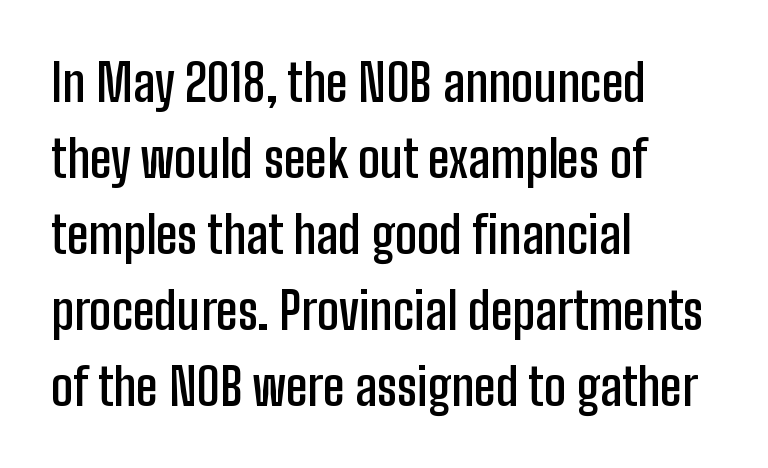
{"serif": "no", "italic": "no", "bold": "semi", "weight": "semibold", "width": "condensed", "stroke_contrast": "low", "x_height": "medium", "monospaced": "no", "underline": "no", "align": "left", "line_spacing": "normal", "line_spacing_ratio": 1.49, "letter_spacing": "normal", "letter_spacing_em": 0.0, "glyph_px": 51}
